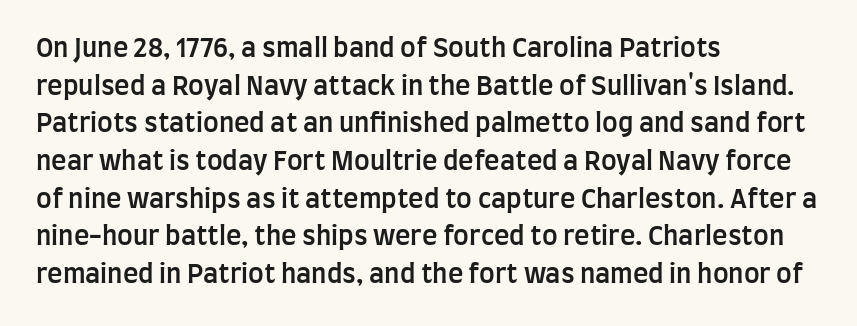
Q: Is the text bold? A: Semi-bold.
Q: Is the text italic (slanted)? A: No, it is upright.
Q: Is the text underlined? A: No.
Q: How is the paragraph aligned? A: Left-aligned.
Q: Is the spacing between letters normal or unusually wide? A: Normal.
Q: Is the spacing between lines tight, normal or loose? A: Normal.
